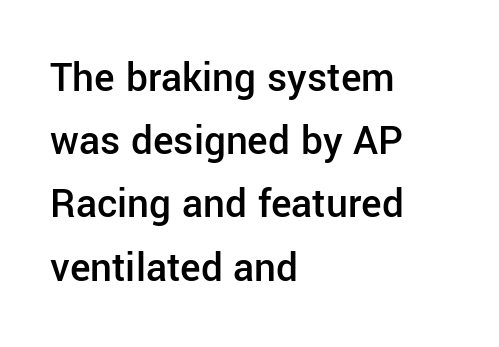
The image shows 43 px semibold sans-serif type, upright; set left-aligned, normal line spacing (1.47x), normal letter spacing, not underlined; low stroke contrast and a medium x-height.
